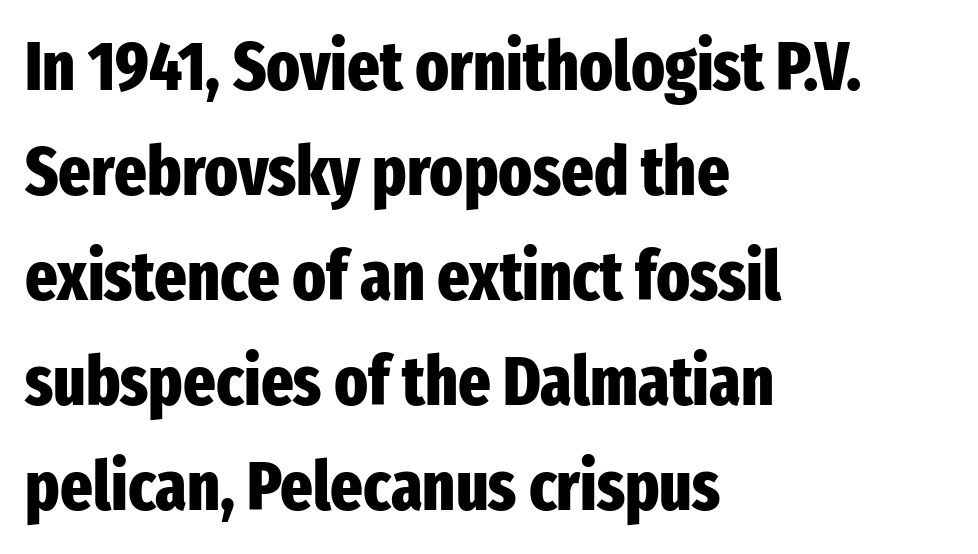
Q: Is the text bold? A: Yes.
Q: Is the text italic (slanted)? A: No, it is upright.
Q: Is the typeface a serif or a sans-serif typeface? A: Sans-serif.
Q: Is the text underlined? A: No.
Q: How is the paragraph aligned? A: Left-aligned.
Q: Is the spacing between letters normal or unusually wide? A: Normal.
Q: Is the spacing between lines tight, normal or loose? A: Normal.
Q: Width (condensed, normal, or wide)? A: Condensed.
Q: Stroke contrast? A: Low.
Q: x-height? A: Medium.
Q: Monospaced? A: No.
